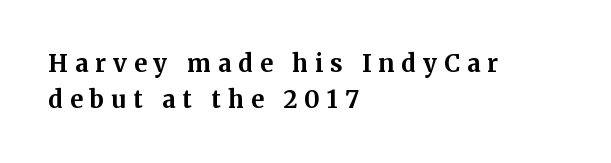
The image shows 24 px bold type, upright; set left-aligned, normal line spacing (1.5x), unusually wide letter spacing (+0.29 em), not underlined.
